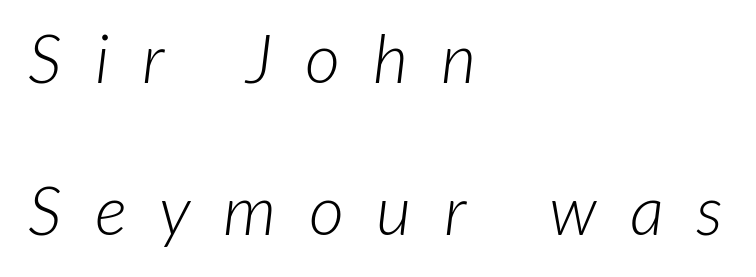
The image shows 68 px light type, italic (leaning right); set left-aligned, loose line spacing (2.23x), unusually wide letter spacing (+0.48 em), not underlined; low stroke contrast and a medium x-height.
